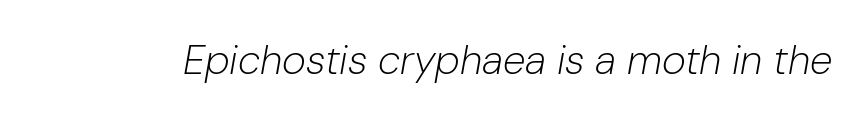
The image shows 41 px light type, italic (leaning right); set normal letter spacing, not underlined; low stroke contrast and a medium x-height.
